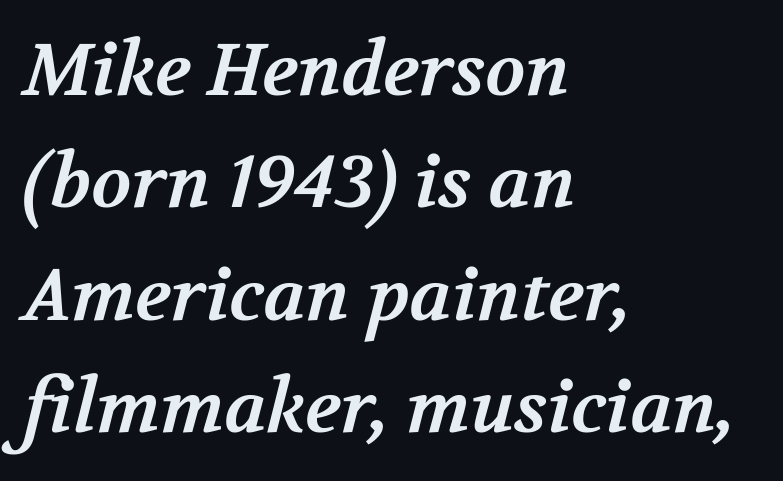
{"serif": "yes", "bold": "yes", "weight": "bold", "width": "normal", "stroke_contrast": "medium", "x_height": "medium", "monospaced": "no", "underline": "no", "align": "left", "line_spacing": "normal", "line_spacing_ratio": 1.54, "letter_spacing": "normal", "letter_spacing_em": 0.0, "glyph_px": 73}
